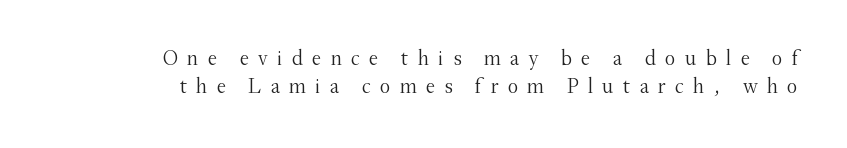
{"italic": "no", "bold": "no", "underline": "no", "align": "right", "line_spacing": "normal", "line_spacing_ratio": 1.31, "letter_spacing": "wide", "letter_spacing_em": 0.44, "glyph_px": 21}
